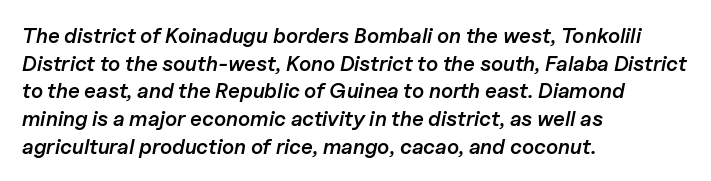
Q: Is the text bold? A: Semi-bold.
Q: Is the text italic (slanted)? A: Yes, it leans right by about 11 degrees.
Q: Is the text underlined? A: No.
Q: How is the paragraph aligned? A: Left-aligned.
Q: Is the spacing between letters normal or unusually wide? A: Normal.
Q: Is the spacing between lines tight, normal or loose? A: Normal.
